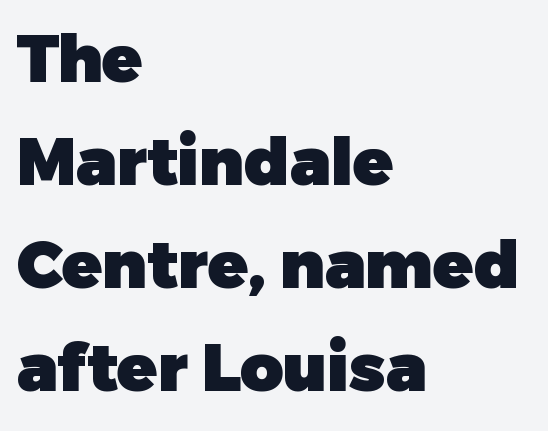
Is there much room between lines? A standard amount, neither cramped nor airy. Looks like regular typesetting: each glyph gets only the width it needs. Tall strokes in this sample are plumb rather than angled. Stroke thickness is high; the sample reads as a true bold. The passage shown has conventional tracking throughout. Descenders hang freely into open space.
